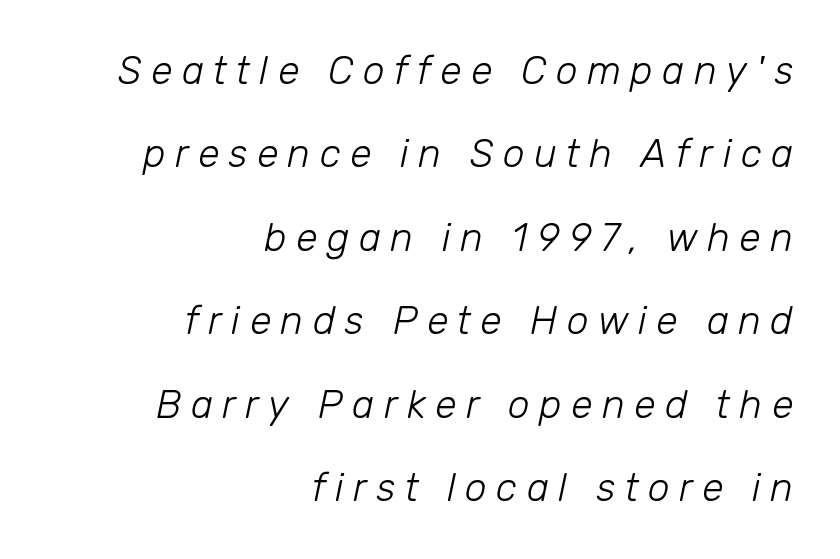
{"italic": "yes", "lean": "right", "slant_degrees": 12, "bold": "no", "weight": "light", "width": "normal", "stroke_contrast": "low", "x_height": "medium", "monospaced": "no", "underline": "no", "align": "right", "line_spacing": "loose", "line_spacing_ratio": 2.14, "letter_spacing": "wide", "letter_spacing_em": 0.24, "glyph_px": 39}
